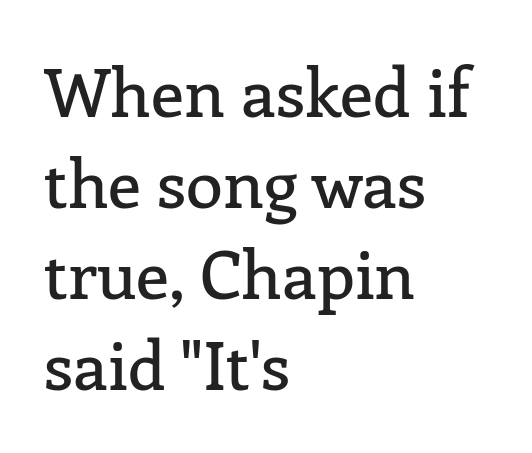
{"serif": "yes", "italic": "no", "width": "normal", "stroke_contrast": "low", "x_height": "medium", "monospaced": "no", "underline": "no", "align": "left", "line_spacing": "normal", "line_spacing_ratio": 1.36, "letter_spacing": "normal", "letter_spacing_em": 0.0, "glyph_px": 67}
